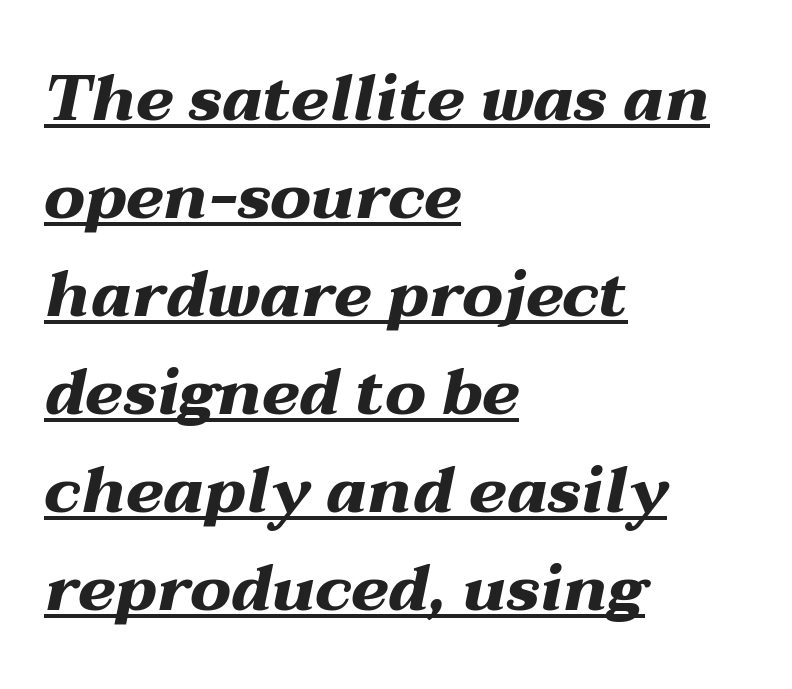
{"italic": "yes", "lean": "right", "slant_degrees": 12, "bold": "yes", "weight": "heavy", "width": "wide", "stroke_contrast": "medium", "x_height": "medium", "monospaced": "no", "underline": "yes", "align": "left", "line_spacing": "normal", "line_spacing_ratio": 1.53, "letter_spacing": "normal", "letter_spacing_em": 0.0, "glyph_px": 64}
